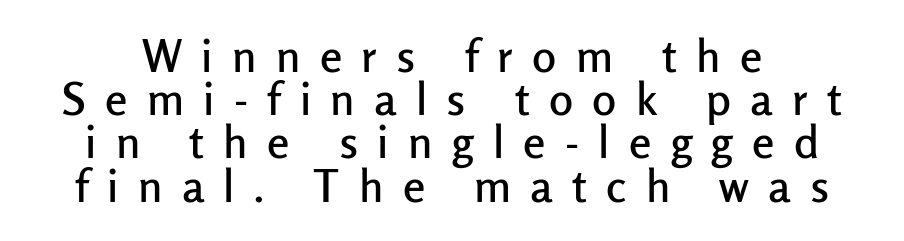
Q: Is the text italic (slanted)? A: No, it is upright.
Q: Is the typeface a serif or a sans-serif typeface? A: Sans-serif.
Q: Is the text underlined? A: No.
Q: Is the spacing between letters normal or unusually wide? A: Unusually wide.
Q: Is the spacing between lines tight, normal or loose? A: Tight.
Q: Width (condensed, normal, or wide)? A: Normal.
Q: Stroke contrast? A: Low.
Q: x-height? A: Medium.
Q: Monospaced? A: No.
